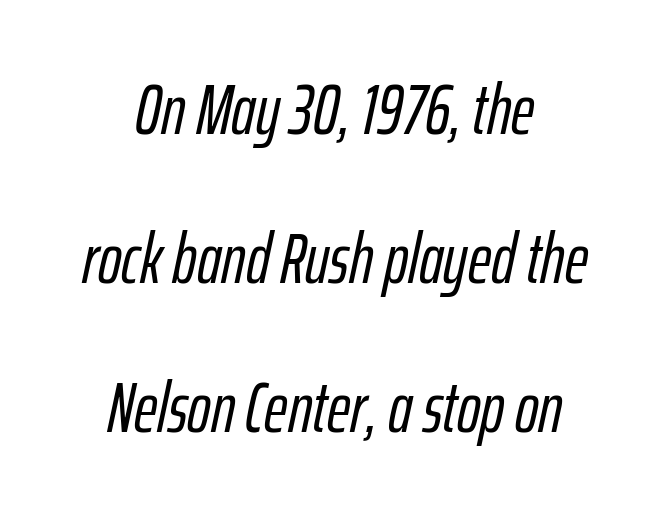
Every character sits at an angle, as italics do. Each letter keeps its own natural width here, so spacing adapts to shape. Rule under the text: the space is simply empty. How would I describe the line gaps? Wide and relaxed.
